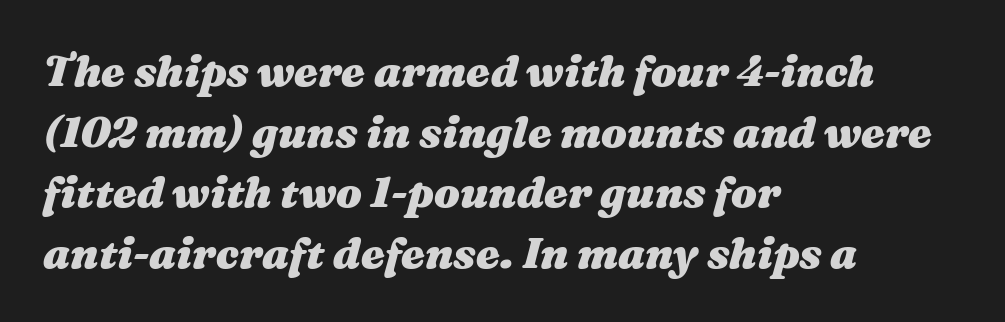
{"italic": "yes", "lean": "right", "slant_degrees": 16, "bold": "yes", "weight": "heavy", "width": "wide", "stroke_contrast": "medium", "x_height": "medium", "monospaced": "no", "underline": "no", "align": "left", "line_spacing": "normal", "line_spacing_ratio": 1.41, "letter_spacing": "normal", "letter_spacing_em": 0.0, "glyph_px": 43}
